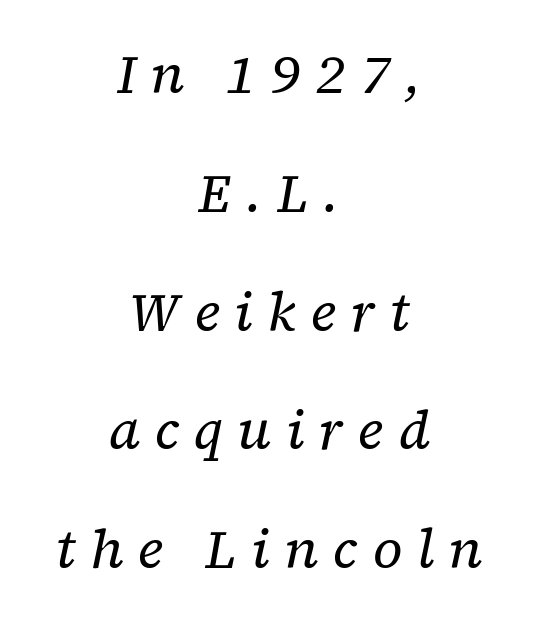
Any mark beneath the type? The region is blank. Is the block centered? Yes — each line is placed symmetrically about the middle. The line texture is sparse and dotted thanks to wide tracking. Little horizontal feet cap the strokes, marking this as serif type. You could fit nearly another row in the gap between these rows. There's an unmistakable incline to the writing here.
